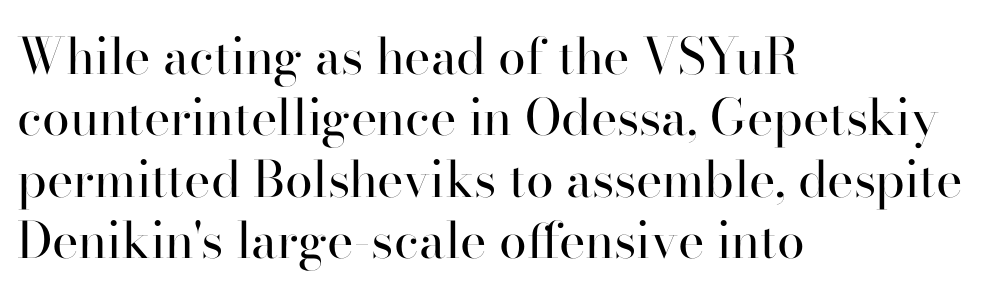
The image shows 50 px regular-weight serif type, upright; set left-aligned, line spacing 1.23x, normal letter spacing, not underlined; high stroke contrast and a small x-height.
